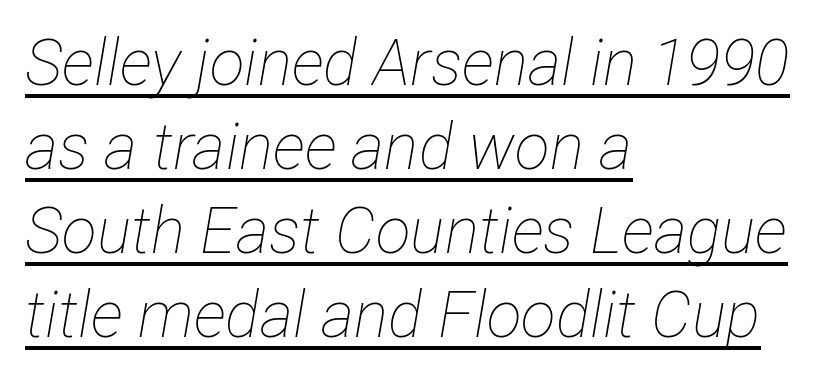
The image shows 64 px thin, condensed type, italic (leaning right); set left-aligned, normal line spacing (1.31x), normal letter spacing, underlined; low stroke contrast and a medium x-height.
